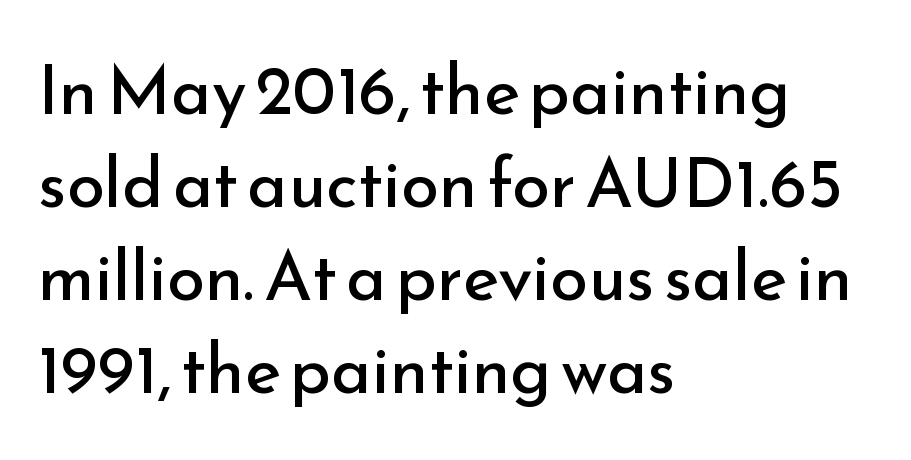
The image shows 69 px regular-weight sans-serif type, upright; set left-aligned, normal line spacing (1.35x), normal letter spacing, not underlined; low stroke contrast and a small x-height.
